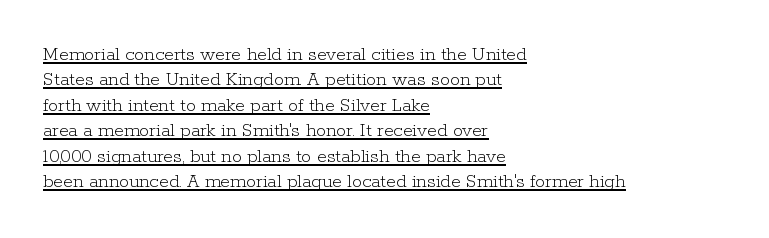
Q: Is the text bold? A: No.
Q: Is the text italic (slanted)? A: No, it is upright.
Q: Is the text underlined? A: Yes.
Q: How is the paragraph aligned? A: Left-aligned.
Q: Is the spacing between letters normal or unusually wide? A: Normal.
Q: Is the spacing between lines tight, normal or loose? A: Normal.
